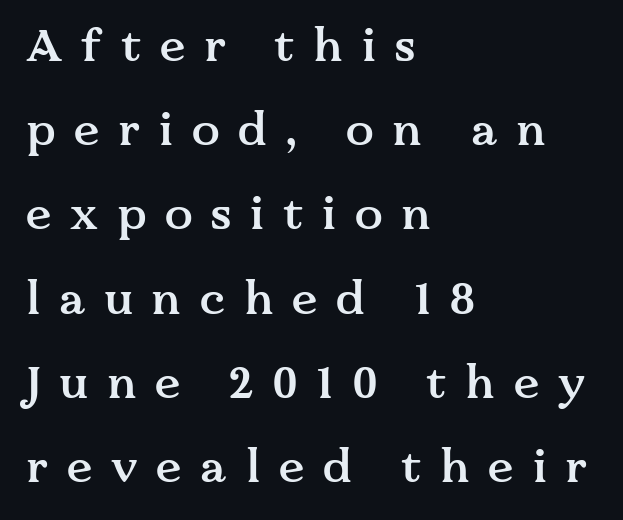
{"serif": "yes", "italic": "no", "bold": "semi", "weight": "semibold", "width": "normal", "stroke_contrast": "medium", "x_height": "medium", "monospaced": "no", "underline": "no", "align": "left", "line_spacing_ratio": 1.83, "letter_spacing": "wide", "letter_spacing_em": 0.41, "glyph_px": 46}
